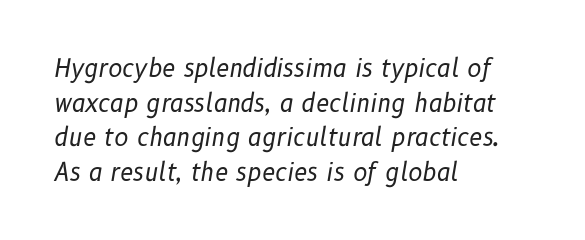
The face used here has a pronounced slope to its letters. Where is the straight margin? On the left. Regular leading. The font is comparable to plain body text, perhaps lighter.
